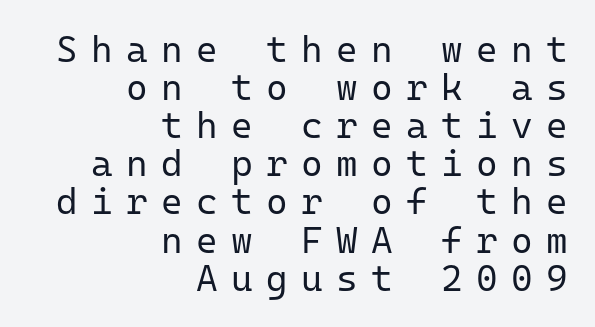
{"serif": "no", "italic": "no", "bold": "no", "weight": "regular", "width": "normal", "stroke_contrast": "low", "x_height": "medium", "monospaced": "yes", "underline": "no", "align": "right", "line_spacing": "tight", "line_spacing_ratio": 1.03, "letter_spacing": "wide", "letter_spacing_em": 0.36, "glyph_px": 37}
